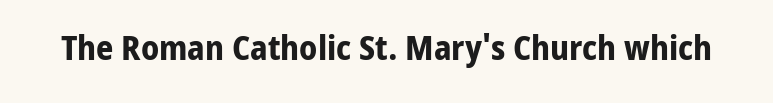
{"serif": "no", "italic": "no", "bold": "yes", "weight": "bold", "width": "normal", "stroke_contrast": "low", "x_height": "medium", "monospaced": "no", "underline": "no", "letter_spacing": "normal", "letter_spacing_em": 0.0, "glyph_px": 34}
